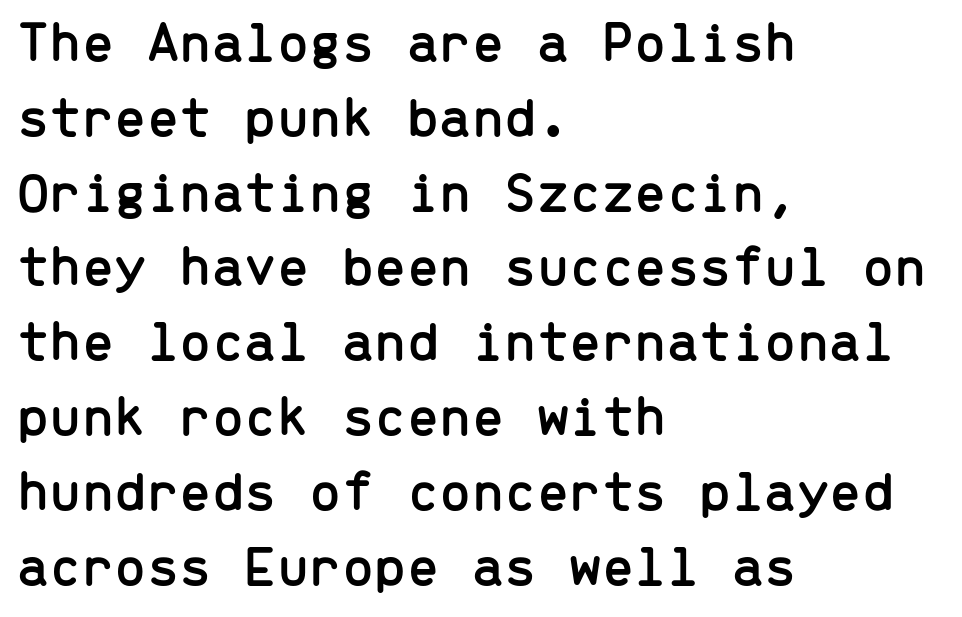
The image shows 58 px sans-serif type, upright, monospaced; set left-aligned, normal line spacing (1.29x), normal letter spacing, not underlined; low stroke contrast and a medium x-height.
